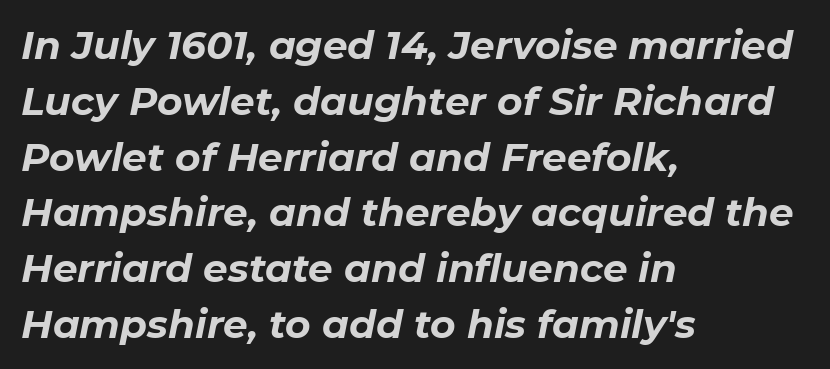
The glyphs look as if they've been sheared to an angle. Lines of text with bare space underneath. What stands out about the letter spacing? Nothing — it is the standard amount. Teacher's note: observe the even left margin — that is flush-left alignment. How heavy is the stroke? Heavy — this is a bold.
